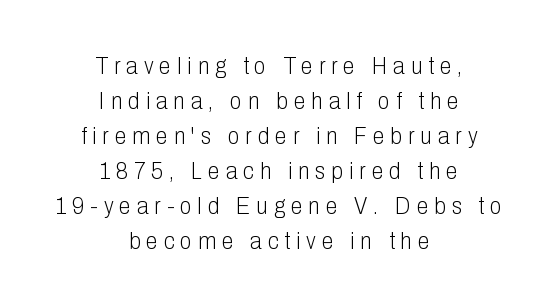
You can tell it's not italic because the verticals are truly vertical. Vertical stems look standard width or narrower in stroke. In CSS terms this would be text-align: center. Letter spacing: wide.
